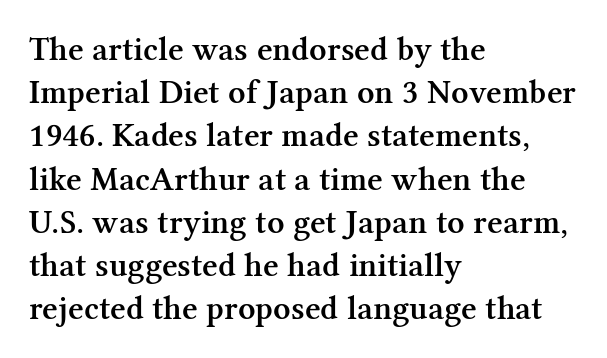
{"serif": "yes", "italic": "no", "bold": "semi", "weight": "semibold", "width": "normal", "stroke_contrast": "medium", "x_height": "medium", "monospaced": "no", "underline": "no", "align": "left", "line_spacing": "normal", "line_spacing_ratio": 1.27, "letter_spacing": "normal", "letter_spacing_em": 0.0, "glyph_px": 34}
